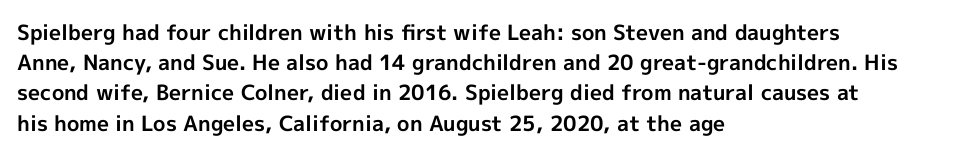
The image shows 21 px bold type, upright; set left-aligned, normal line spacing (1.44x), normal letter spacing, not underlined.
